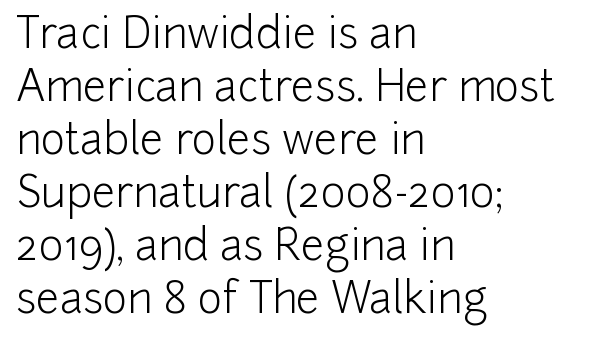
{"serif": "no", "italic": "no", "bold": "no", "weight": "light", "width": "normal", "stroke_contrast": "low", "x_height": "medium", "monospaced": "no", "underline": "no", "align": "left", "line_spacing": "normal", "line_spacing_ratio": 1.26, "letter_spacing": "normal", "letter_spacing_em": 0.0, "glyph_px": 42}
